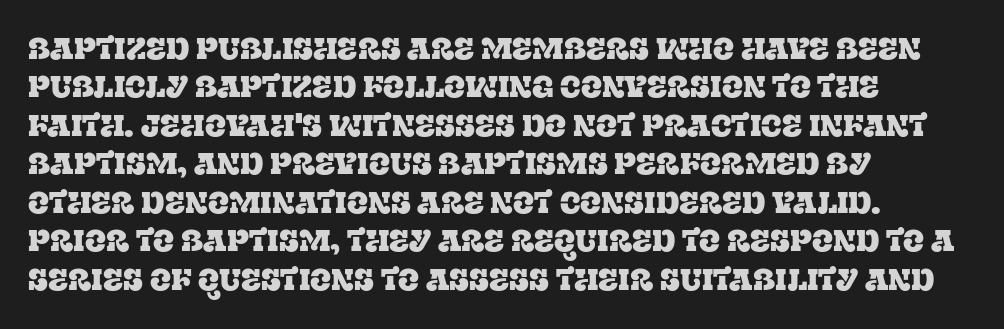
The letters advance in unequal steps, a hallmark of proportional type. Notice how the stems are strictly vertical — no italics here. The rendering shows small feet on the letterforms — a serif design. The compositor pushed each line to the left boundary.
